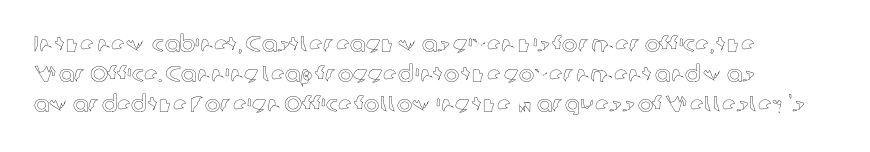
The image shows 23 px text type, upright; set left-aligned, normal line spacing (1.3x), normal letter spacing, not underlined.
